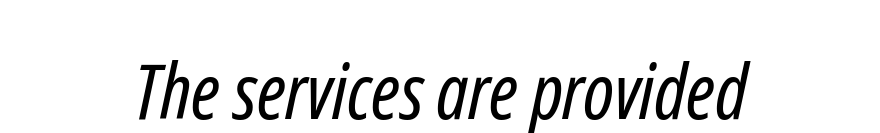
{"serif": "no", "bold": "no", "weight": "regular", "width": "condensed", "stroke_contrast": "low", "x_height": "medium", "monospaced": "no", "underline": "no", "letter_spacing": "normal", "letter_spacing_em": 0.0, "glyph_px": 77}
